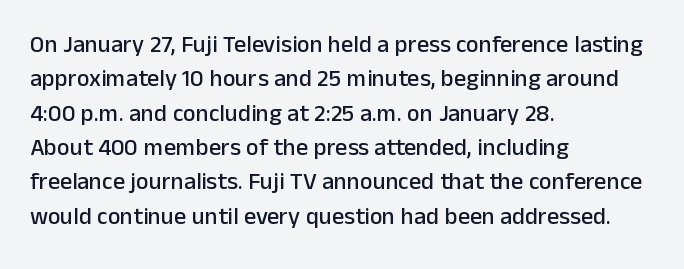
Q: Is the text italic (slanted)? A: No, it is upright.
Q: Is the text underlined? A: No.
Q: How is the paragraph aligned? A: Left-aligned.
Q: Is the spacing between letters normal or unusually wide? A: Normal.
Q: Is the spacing between lines tight, normal or loose? A: Normal.
